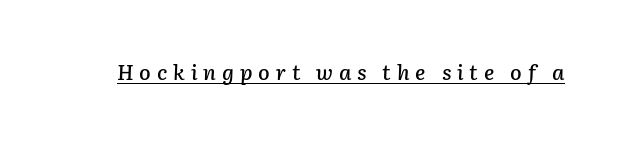
Descenders here cross a horizontal rule under the line. It's the slanting kind of type. Spacing between characters has been opened up far beyond the box default.
